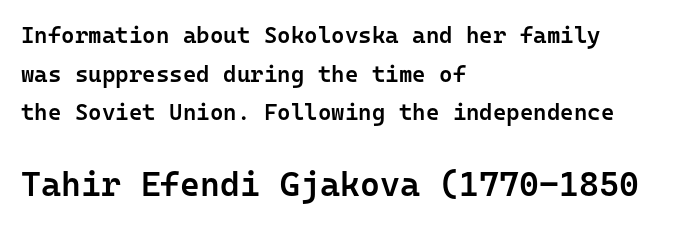
The image shows 34 px semibold sans-serif type, upright, monospaced; set left-aligned, normal line spacing (1.68x), normal letter spacing, not underlined; the second (bottom) block is 1.48x larger; low stroke contrast and a medium x-height.
